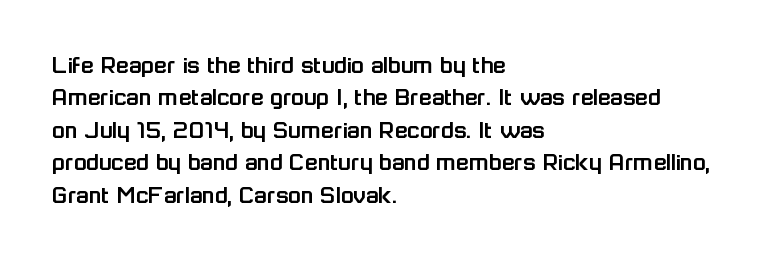
These lines sit exactly where default settings would place them. The letters stand upright; this is a roman face. Typeset ragged right — the left edge is the straight one. Just letters on the line, the space beneath them empty. Caption: standard tracking, unaltered.
